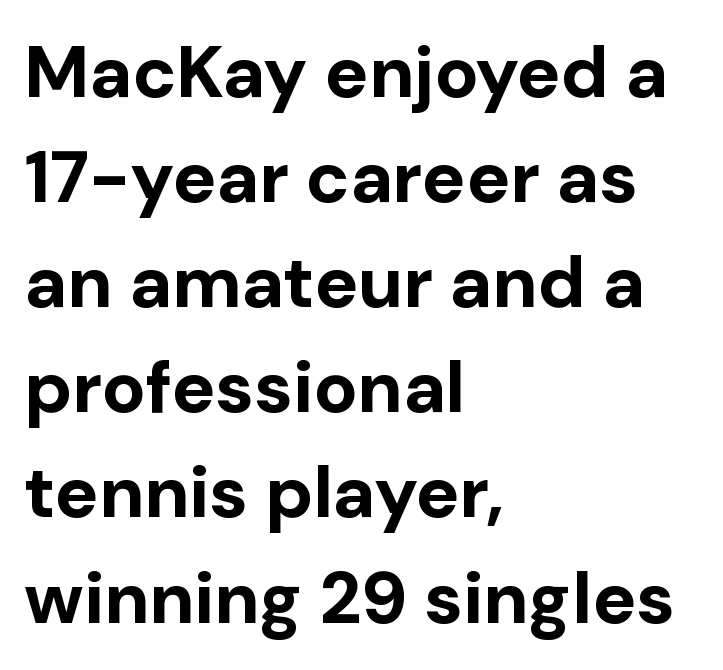
The image shows 73 px bold sans-serif type, upright; set left-aligned, normal line spacing (1.44x), normal letter spacing, not underlined; low stroke contrast and a medium x-height.
